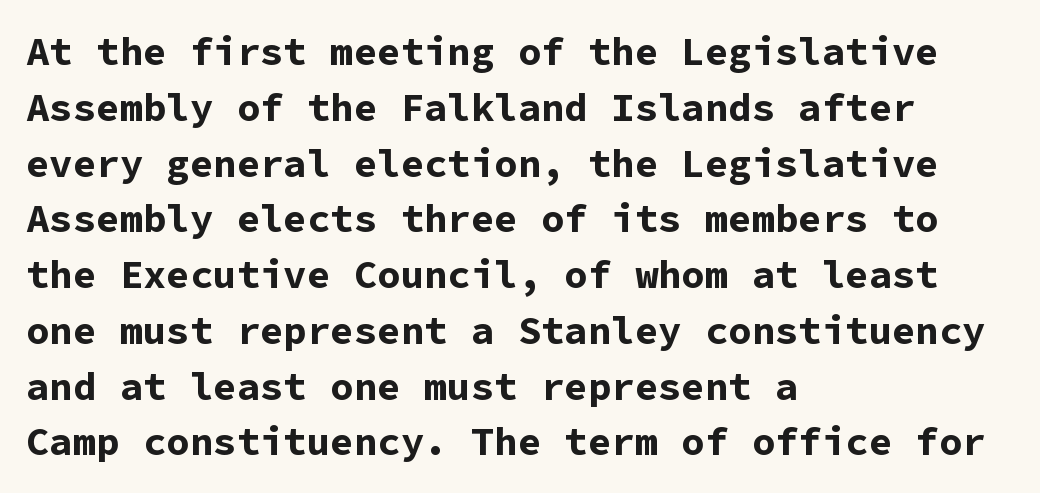
Q: Is the text bold? A: Yes.
Q: Is the text italic (slanted)? A: No, it is upright.
Q: Is the typeface a serif or a sans-serif typeface? A: Sans-serif.
Q: Is the text underlined? A: No.
Q: How is the paragraph aligned? A: Left-aligned.
Q: Is the spacing between letters normal or unusually wide? A: Normal.
Q: Is the spacing between lines tight, normal or loose? A: Normal.
Q: Width (condensed, normal, or wide)? A: Normal.
Q: Stroke contrast? A: Low.
Q: x-height? A: Medium.
Q: Monospaced? A: Yes.
